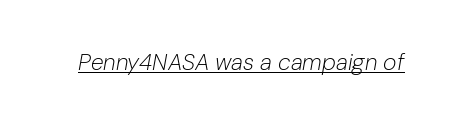
Characters are canted at an angle relative to the baseline's perpendicular. The strokes carry an ordinary text weight at most. The rendering uses the underline text-decoration. In terms of letterspacing, this is plain default setting.
